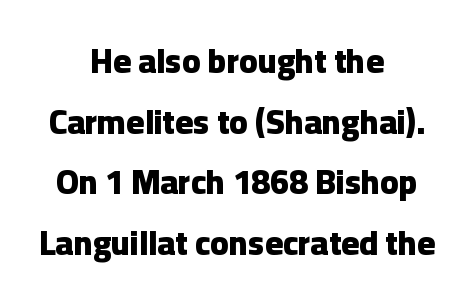
Q: Is the text bold? A: Yes.
Q: Is the text italic (slanted)? A: No, it is upright.
Q: Is the typeface a serif or a sans-serif typeface? A: Sans-serif.
Q: Is the text underlined? A: No.
Q: How is the paragraph aligned? A: Centered.
Q: Is the spacing between letters normal or unusually wide? A: Normal.
Q: Width (condensed, normal, or wide)? A: Normal.
Q: Stroke contrast? A: Low.
Q: x-height? A: Medium.
Q: Monospaced? A: No.
